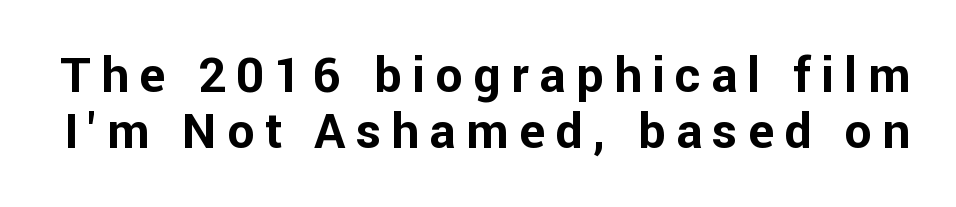
The image shows 49 px bold sans-serif type, upright; set tight line spacing (1.15x), unusually wide letter spacing (+0.21 em), not underlined; low stroke contrast and a medium x-height.
